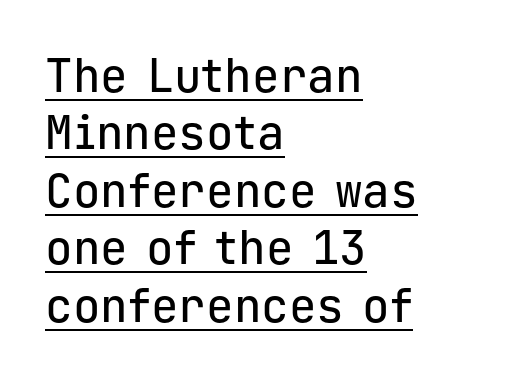
The image shows 46 px sans-serif type, upright, monospaced; set left-aligned, normal line spacing (1.25x), normal letter spacing, underlined; low stroke contrast and a medium x-height.
